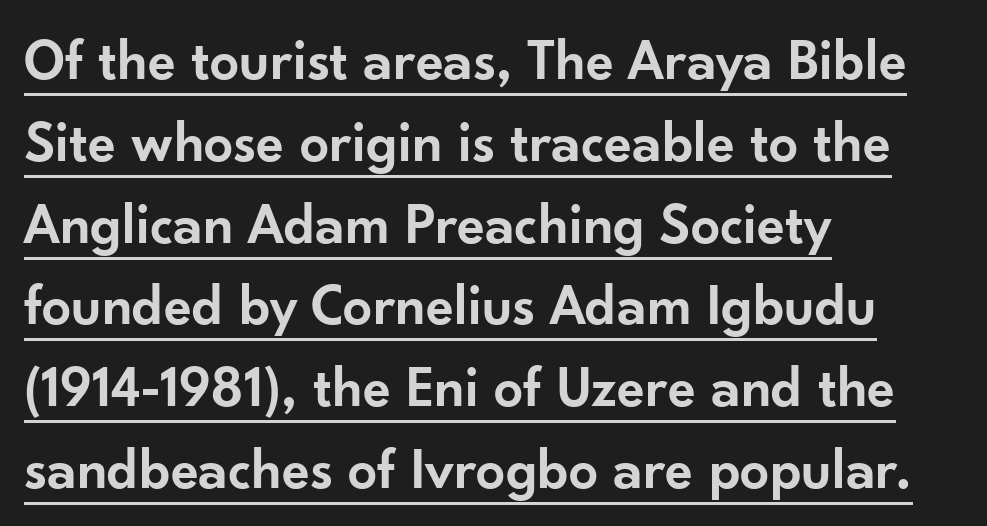
Q: Is the text bold? A: Semi-bold.
Q: Is the text italic (slanted)? A: No, it is upright.
Q: Is the typeface a serif or a sans-serif typeface? A: Sans-serif.
Q: Is the text underlined? A: Yes.
Q: How is the paragraph aligned? A: Left-aligned.
Q: Is the spacing between letters normal or unusually wide? A: Normal.
Q: Is the spacing between lines tight, normal or loose? A: Normal.
Q: Width (condensed, normal, or wide)? A: Normal.
Q: Stroke contrast? A: Low.
Q: x-height? A: Small.
Q: Monospaced? A: No.
